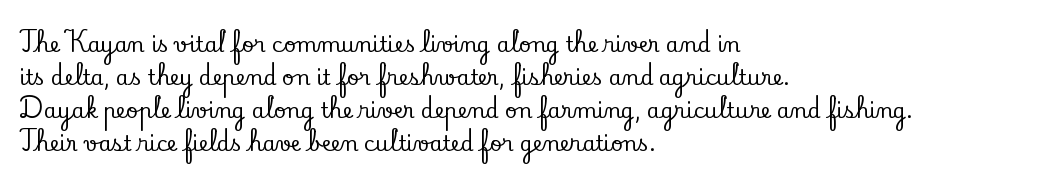
The image shows 21 px text type, upright; set left-aligned, normal line spacing (1.57x), normal letter spacing, not underlined.
